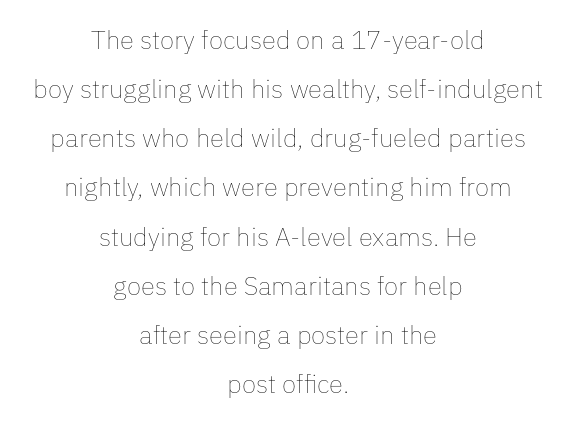
Q: Is the text bold? A: No.
Q: Is the text italic (slanted)? A: No, it is upright.
Q: Is the text underlined? A: No.
Q: How is the paragraph aligned? A: Centered.
Q: Is the spacing between letters normal or unusually wide? A: Normal.
